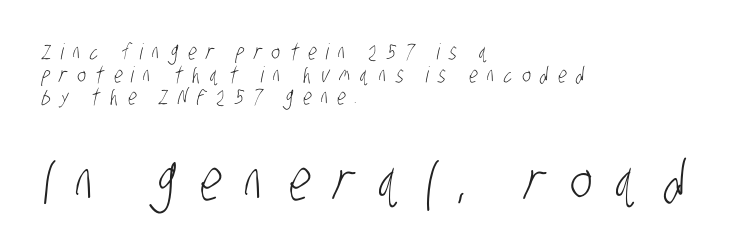
{"serif": "no", "bold": "no", "weight": "light", "width": "condensed", "stroke_contrast": "low", "x_height": "large", "monospaced": "no", "underline": "no", "align": "left", "line_spacing": "tight", "line_spacing_ratio": 1.03, "letter_spacing": "wide", "letter_spacing_em": 0.44, "larger_block": "second", "size_ratio": 2.55, "glyph_px": 56}
